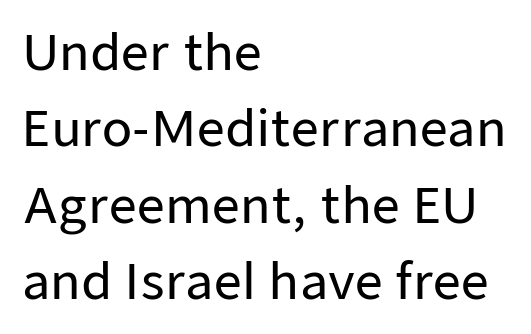
Q: Is the text italic (slanted)? A: No, it is upright.
Q: Is the typeface a serif or a sans-serif typeface? A: Sans-serif.
Q: Is the text underlined? A: No.
Q: How is the paragraph aligned? A: Left-aligned.
Q: Is the spacing between letters normal or unusually wide? A: Normal.
Q: Is the spacing between lines tight, normal or loose? A: Normal.
Q: Width (condensed, normal, or wide)? A: Normal.
Q: Stroke contrast? A: Low.
Q: x-height? A: Medium.
Q: Monospaced? A: No.
